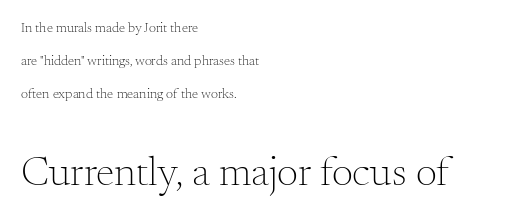
{"serif": "yes", "italic": "no", "bold": "no", "weight": "light", "width": "normal", "stroke_contrast": "medium", "x_height": "small", "monospaced": "no", "underline": "no", "align": "left", "line_spacing": "loose", "line_spacing_ratio": 2.36, "letter_spacing": "normal", "letter_spacing_em": 0.0, "larger_block": "second", "size_ratio": 3.0, "glyph_px": 42}
